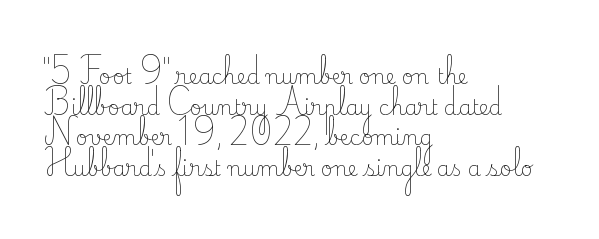
Q: Is the text bold? A: No.
Q: Is the text italic (slanted)? A: No, it is upright.
Q: Is the text underlined? A: No.
Q: How is the paragraph aligned? A: Left-aligned.
Q: Is the spacing between letters normal or unusually wide? A: Normal.
Q: Is the spacing between lines tight, normal or loose? A: Normal.
